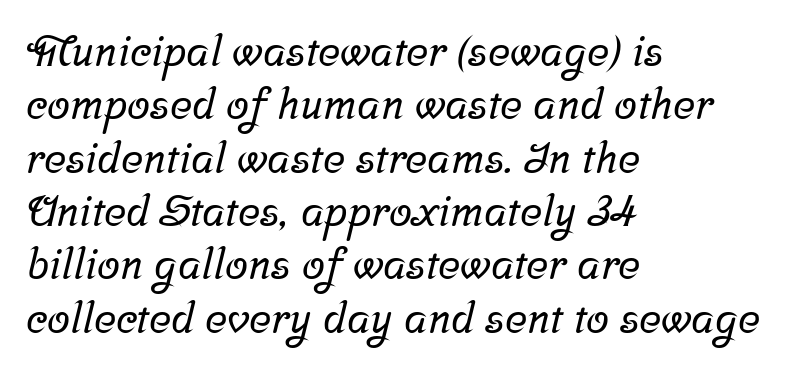
The image shows 42 px text type; set left-aligned, normal line spacing (1.27x), normal letter spacing, not underlined; low stroke contrast and a medium x-height.
